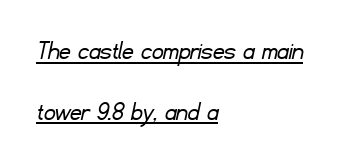
The image shows 28 px light sans-serif type; set left-aligned, loose line spacing (2.17x), normal letter spacing, underlined; low stroke contrast and a small x-height.
